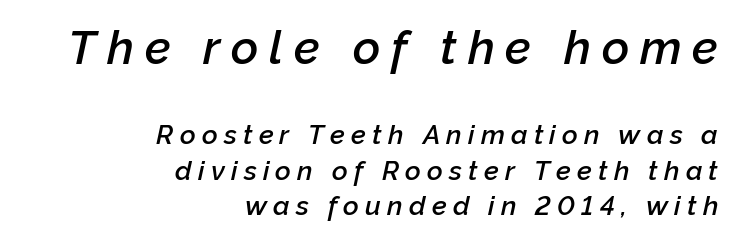
{"italic": "yes", "lean": "right", "slant_degrees": 12, "bold": "semi", "weight": "semibold", "width": "normal", "stroke_contrast": "low", "x_height": "medium", "monospaced": "no", "underline": "no", "align": "right", "line_spacing": "normal", "line_spacing_ratio": 1.31, "letter_spacing": "wide", "letter_spacing_em": 0.23, "larger_block": "first", "size_ratio": 1.74, "glyph_px": 47}
